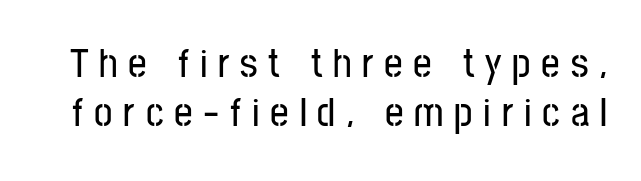
{"serif": "no", "italic": "no", "width": "condensed", "stroke_contrast": "low", "x_height": "medium", "monospaced": "no", "underline": "no", "line_spacing_ratio": 1.2, "letter_spacing": "wide", "letter_spacing_em": 0.26, "glyph_px": 41}
